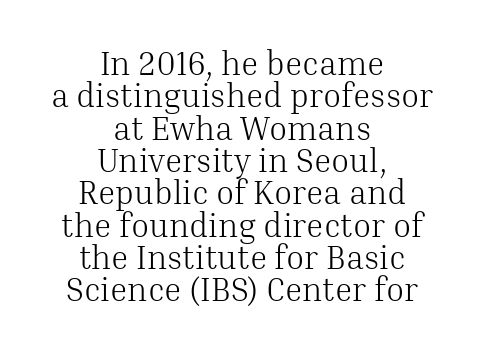
Underlining? Definitely not there. The letters sit at their default tracking, neither squeezed nor spread. The passage shown is not bold in any degree. Ascenders rise straight up at ninety degrees.
